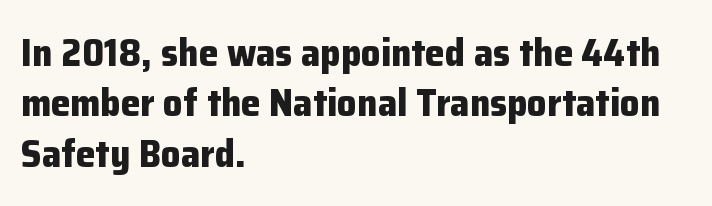
Q: Is the text bold? A: Yes.
Q: Is the text italic (slanted)? A: No, it is upright.
Q: Is the typeface a serif or a sans-serif typeface? A: Sans-serif.
Q: Is the text underlined? A: No.
Q: How is the paragraph aligned? A: Left-aligned.
Q: Is the spacing between letters normal or unusually wide? A: Normal.
Q: Is the spacing between lines tight, normal or loose? A: Normal.
Q: Width (condensed, normal, or wide)? A: Normal.
Q: Stroke contrast? A: Low.
Q: x-height? A: Medium.
Q: Monospaced? A: No.
